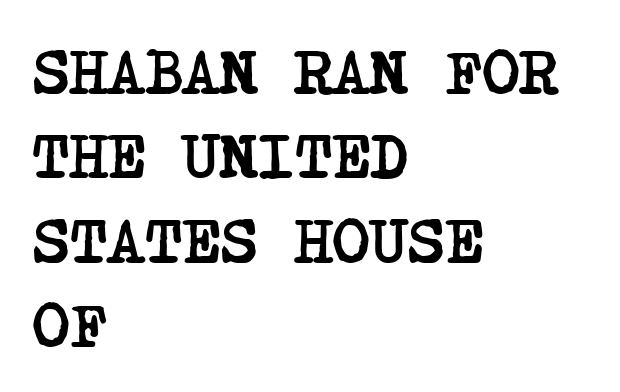
The image shows 64 px semibold, condensed serif type; set left-aligned, normal line spacing (1.32x), normal letter spacing, not underlined; low stroke contrast and a large x-height.
